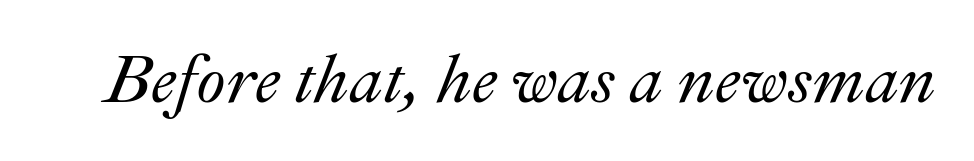
Q: Is the text italic (slanted)? A: Yes, it leans right by about 22 degrees.
Q: Is the text underlined? A: No.
Q: Is the spacing between letters normal or unusually wide? A: Normal.
Q: Width (condensed, normal, or wide)? A: Normal.
Q: Stroke contrast? A: Medium.
Q: x-height? A: Small.
Q: Monospaced? A: No.
